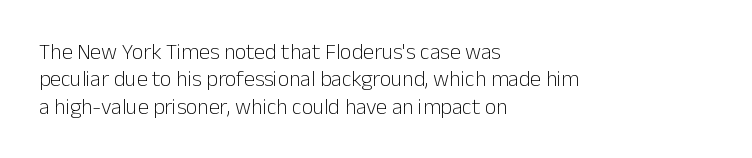
Rendered with straight, roman letterforms. Weight: not bold — regular or lighter. Words appear dense and cohesive because spacing is normal. Horizontal alignment here is leftward, the default for most running prose. A clean baseline with only descenders dipping below it.
